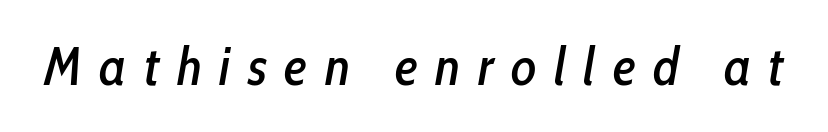
The image shows 53 px condensed type, italic (leaning right); set unusually wide letter spacing (+0.33 em), not underlined; low stroke contrast and a medium x-height.
